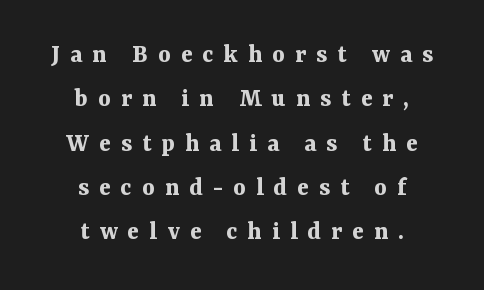
Q: Is the text bold? A: Yes.
Q: Is the text italic (slanted)? A: No, it is upright.
Q: Is the text underlined? A: No.
Q: How is the paragraph aligned? A: Centered.
Q: Is the spacing between letters normal or unusually wide? A: Unusually wide.
Q: Is the spacing between lines tight, normal or loose? A: Normal.
